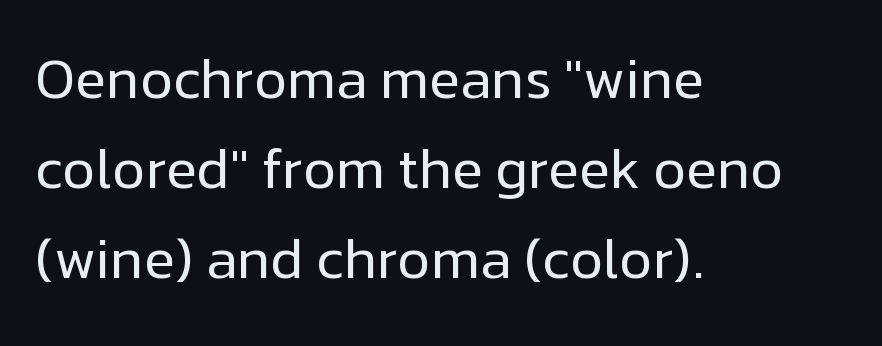
Is the block centered? No — it sits flush against the left margin. The vertical gap from one line to the next is medium. Default kerning and tracking; the words read as compact shapes. Proportional: the letters do not fall into vertical columns. This is roman type, the default non-slanted kind.
